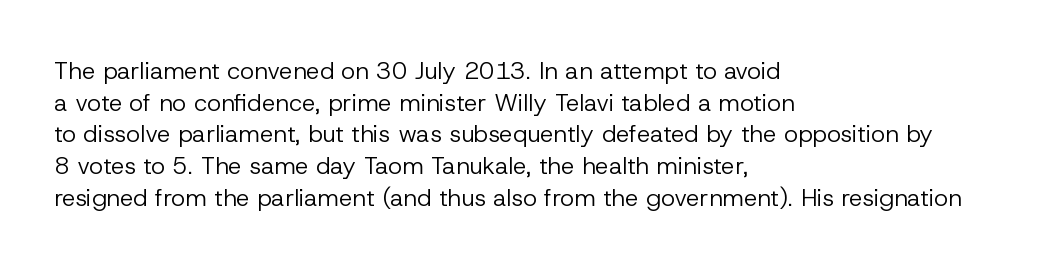
Q: Is the text bold? A: No.
Q: Is the text italic (slanted)? A: No, it is upright.
Q: Is the text underlined? A: No.
Q: How is the paragraph aligned? A: Left-aligned.
Q: Is the spacing between letters normal or unusually wide? A: Normal.
Q: Is the spacing between lines tight, normal or loose? A: Normal.
